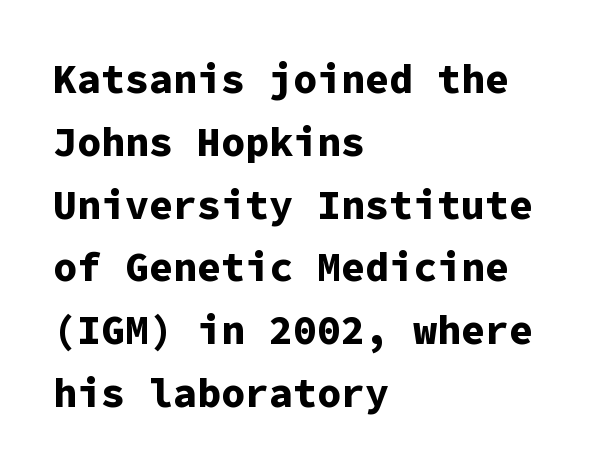
{"serif": "no", "italic": "no", "bold": "yes", "weight": "bold", "width": "normal", "stroke_contrast": "low", "x_height": "medium", "monospaced": "yes", "underline": "no", "align": "left", "line_spacing": "normal", "line_spacing_ratio": 1.57, "letter_spacing": "normal", "letter_spacing_em": 0.0, "glyph_px": 40}
